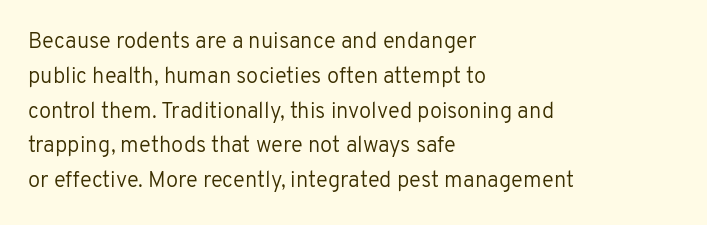
The image shows 22 px text type, upright; set left-aligned, normal line spacing (1.58x), normal letter spacing, not underlined.
